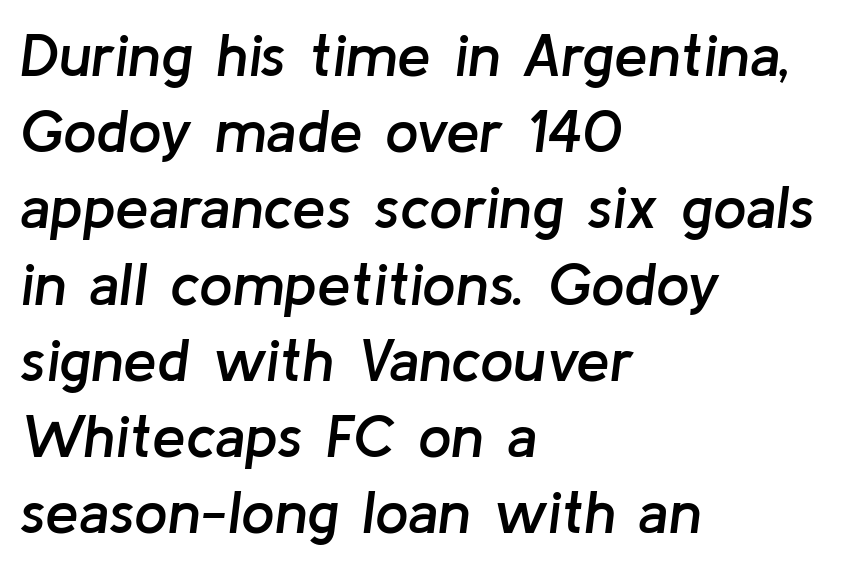
{"italic": "yes", "lean": "right", "slant_degrees": 8, "bold": "semi", "weight": "semibold", "width": "normal", "stroke_contrast": "low", "x_height": "medium", "monospaced": "no", "underline": "no", "align": "left", "line_spacing": "normal", "line_spacing_ratio": 1.27, "letter_spacing": "normal", "letter_spacing_em": 0.0, "glyph_px": 60}
